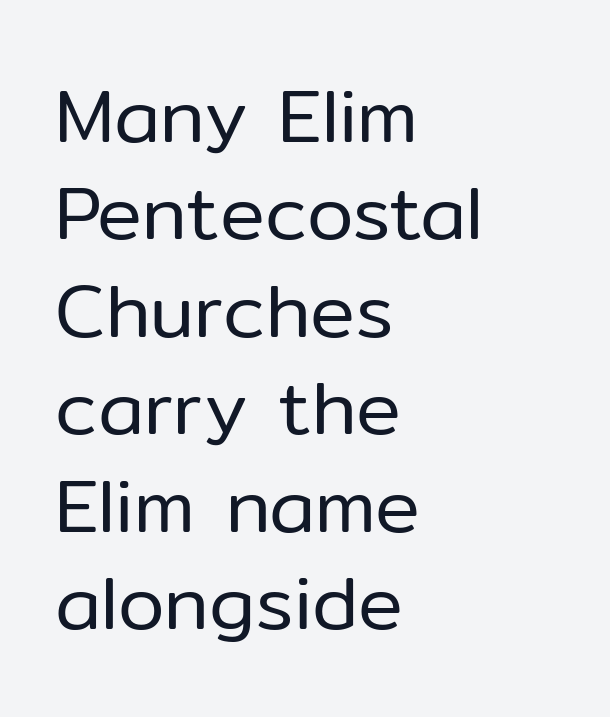
The image shows 75 px regular-weight sans-serif type, upright; set left-aligned, normal line spacing (1.3x), normal letter spacing, not underlined; low stroke contrast and a medium x-height.
